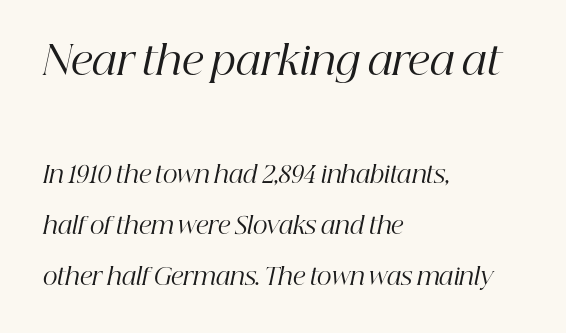
{"serif": "yes", "italic": "yes", "lean": "right", "slant_degrees": 12, "bold": "no", "weight": "regular", "width": "normal", "stroke_contrast": "high", "x_height": "medium", "monospaced": "no", "underline": "no", "align": "left", "line_spacing": "loose", "line_spacing_ratio": 2.22, "letter_spacing": "normal", "letter_spacing_em": 0.0, "larger_block": "first", "size_ratio": 1.74, "glyph_px": 40}
